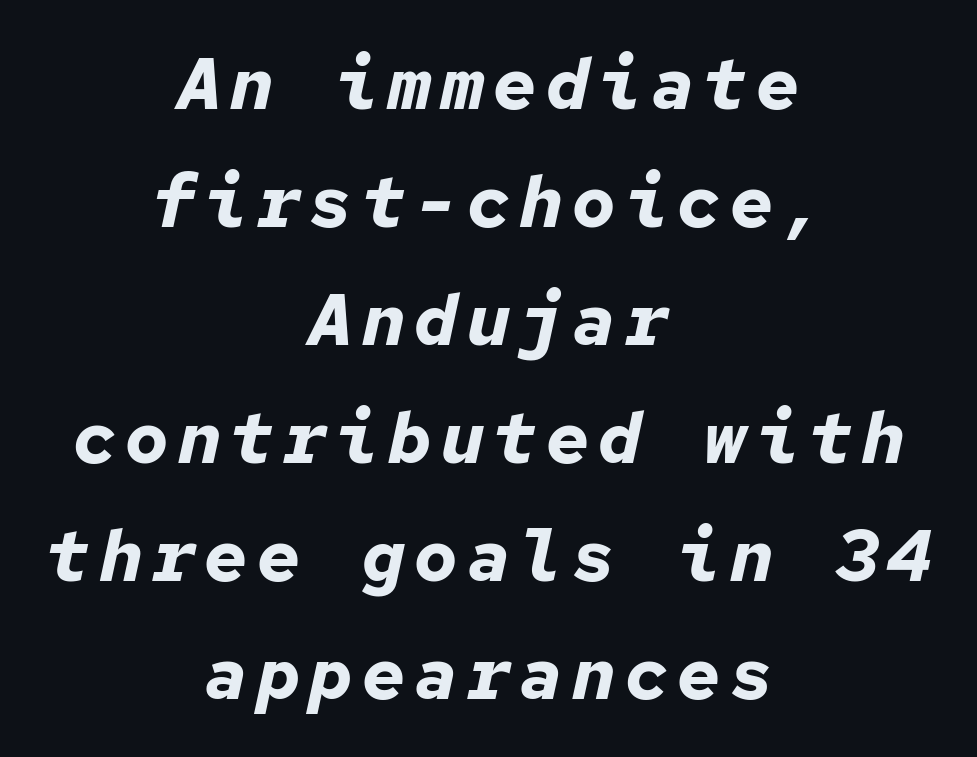
The image shows 72 px bold type, italic (leaning right), monospaced; set centered, normal line spacing (1.64x), not underlined; low stroke contrast and a medium x-height.
